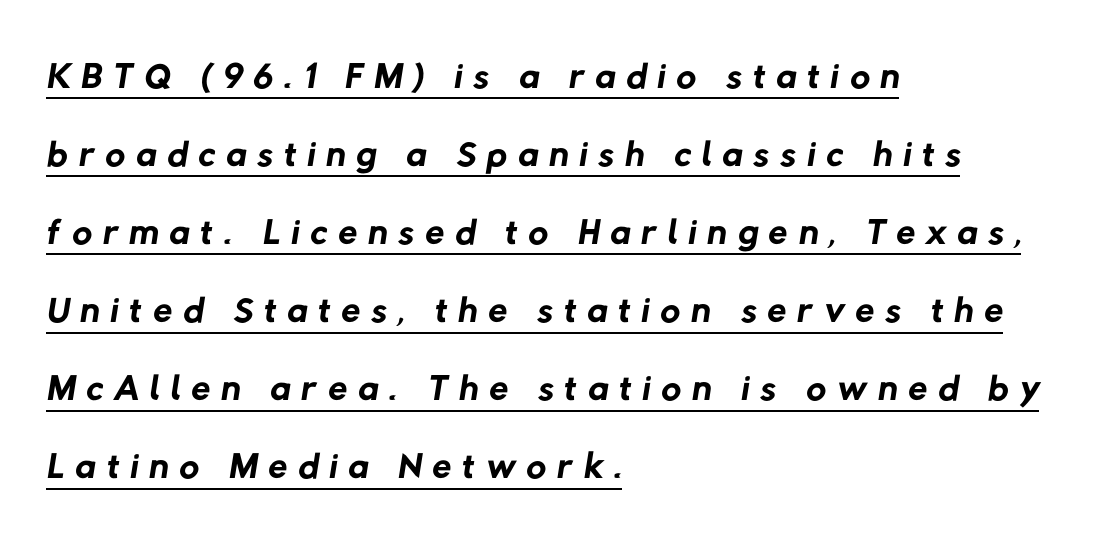
{"serif": "no", "bold": "no", "weight": "regular", "width": "normal", "stroke_contrast": "low", "x_height": "medium", "monospaced": "no", "underline": "yes", "align": "left", "line_spacing": "normal", "line_spacing_ratio": 1.42, "letter_spacing": "wide", "letter_spacing_em": 0.2, "glyph_px": 55}
